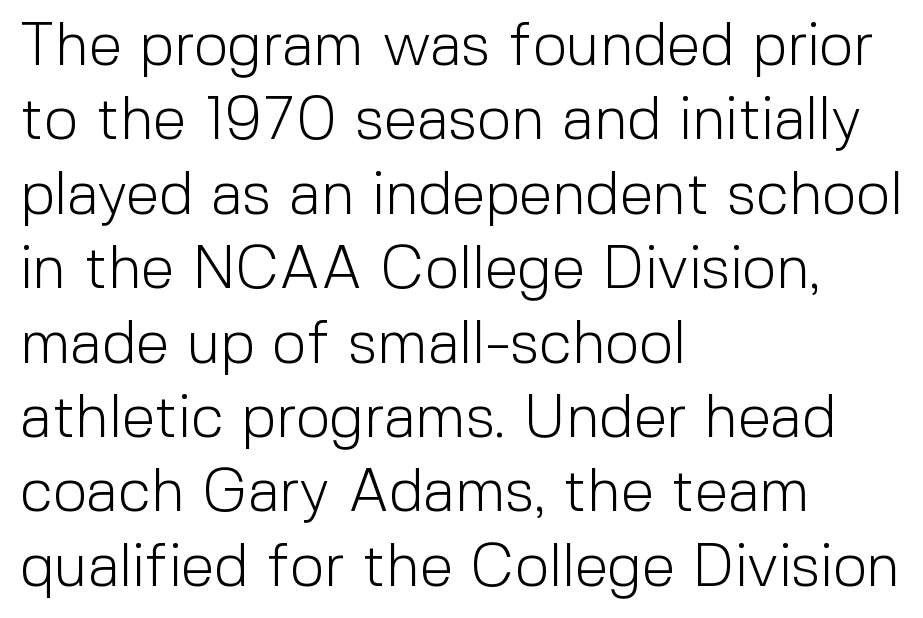
{"serif": "no", "italic": "no", "bold": "no", "weight": "light", "width": "normal", "x_height": "medium", "monospaced": "no", "underline": "no", "align": "left", "line_spacing_ratio": 1.24, "letter_spacing": "normal", "letter_spacing_em": 0.0, "glyph_px": 60}
